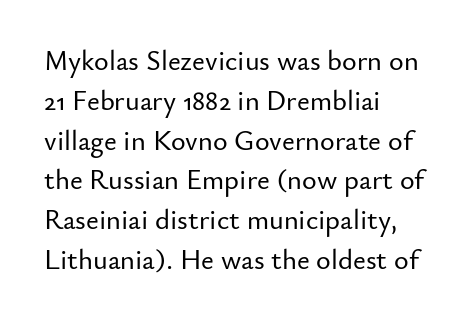
This is roman type, the default non-slanted kind. You could call the tracking neutral — neither tight nor loose. Check the space under the baseline: it is left empty. These lines sit exactly where default settings would place them. I'd call this a sans setting — the letters go barefoot. The letters advance in unequal steps, a hallmark of proportional type.
